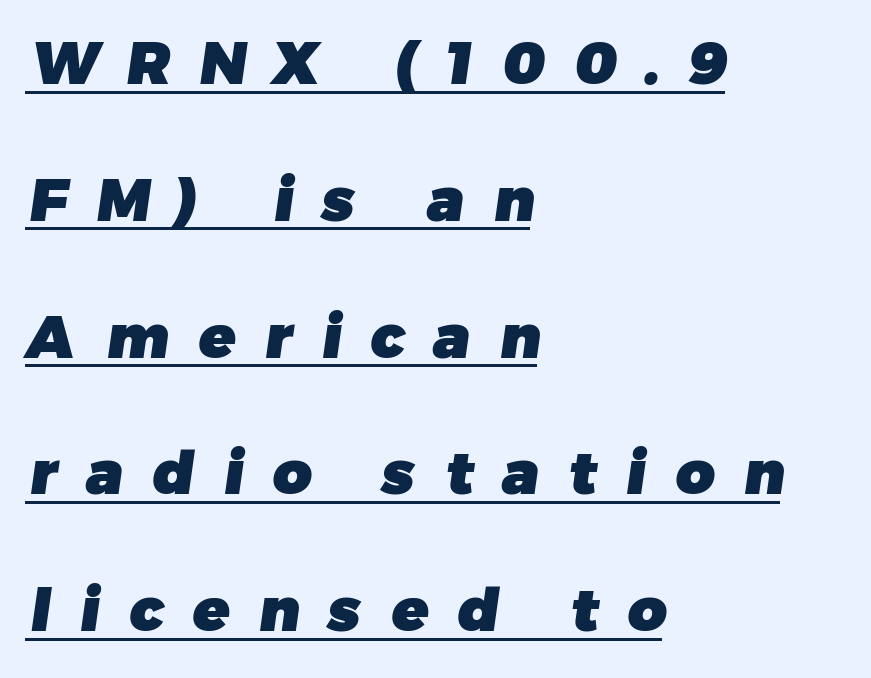
Q: Is the text bold? A: Yes.
Q: Is the typeface a serif or a sans-serif typeface? A: Sans-serif.
Q: Is the text underlined? A: Yes.
Q: How is the paragraph aligned? A: Left-aligned.
Q: Is the spacing between letters normal or unusually wide? A: Unusually wide.
Q: Is the spacing between lines tight, normal or loose? A: Loose.
Q: Width (condensed, normal, or wide)? A: Normal.
Q: Stroke contrast? A: Low.
Q: x-height? A: Medium.
Q: Monospaced? A: No.
